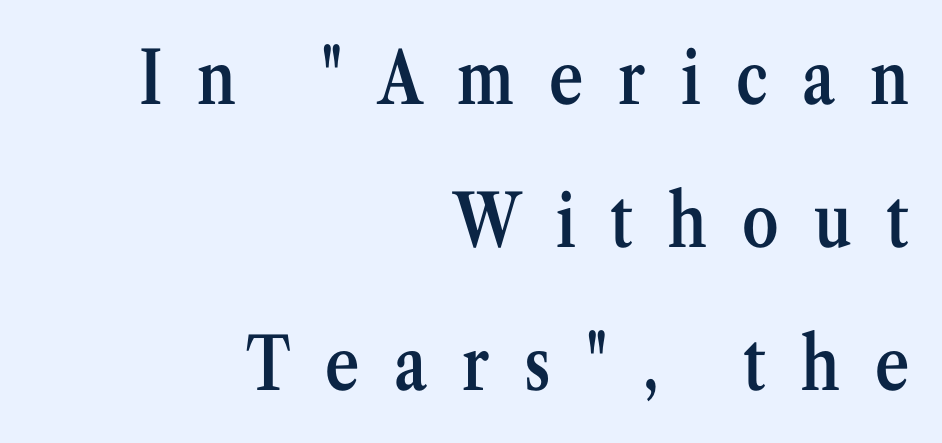
The image shows 73 px semibold, condensed serif type, upright; set right-aligned, loose line spacing (1.96x), unusually wide letter spacing (+0.48 em), not underlined; medium stroke contrast and a medium x-height.
